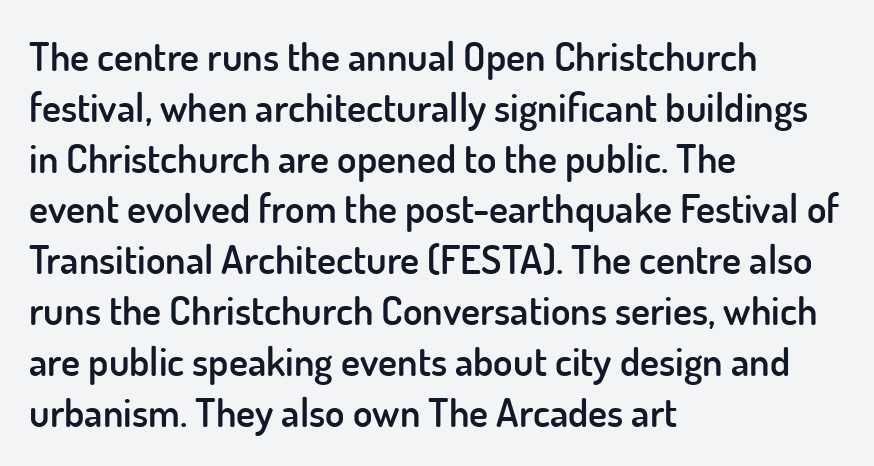
Q: Is the text bold? A: Semi-bold.
Q: Is the text italic (slanted)? A: No, it is upright.
Q: Is the typeface a serif or a sans-serif typeface? A: Sans-serif.
Q: Is the text underlined? A: No.
Q: How is the paragraph aligned? A: Left-aligned.
Q: Is the spacing between letters normal or unusually wide? A: Normal.
Q: Is the spacing between lines tight, normal or loose? A: Normal.
Q: Width (condensed, normal, or wide)? A: Normal.
Q: Stroke contrast? A: Low.
Q: x-height? A: Small.
Q: Monospaced? A: No.
